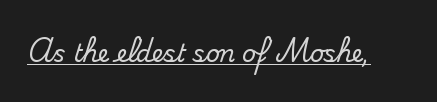
Default kerning and tracking; the words read as compact shapes. The glyphs are accompanied by a horizontal stroke just below them.
